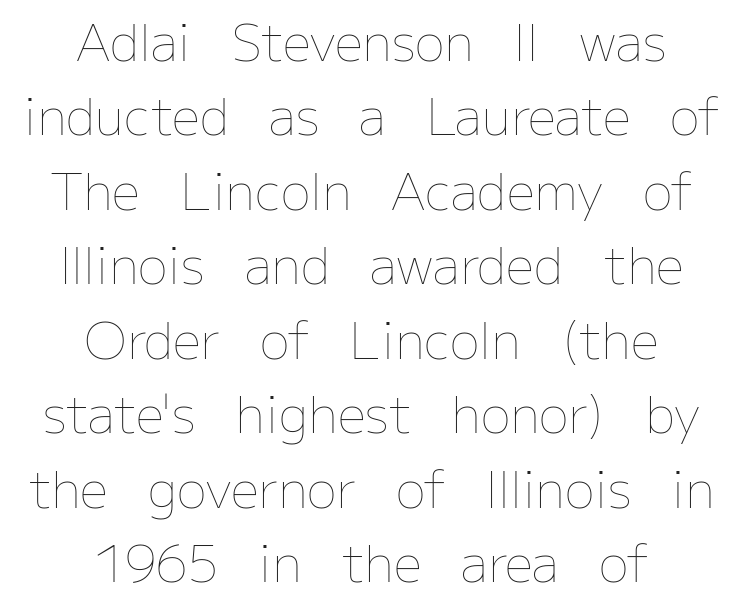
The weight tops out at a normal text grade. Look at the tracking — it's just the regular setting, nothing added. Check the space under the baseline: it is left empty. Each letter keeps its own natural width here, so spacing adapts to shape.
